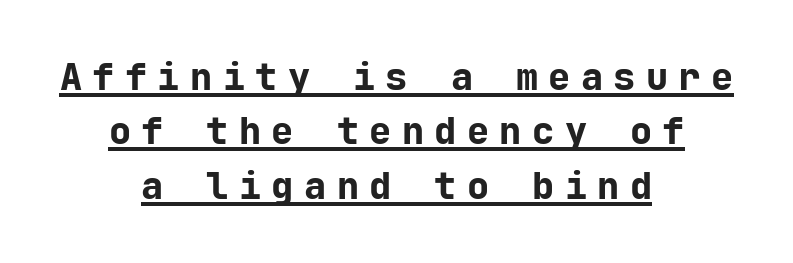
Each word looks stretched out because of the extra space between its letters. The designer left line spacing at the default. Designer's note — italics off, roman on. What weight is shown? A full bold with thick strokes. The typeface chosen for these lines omits serifs.
